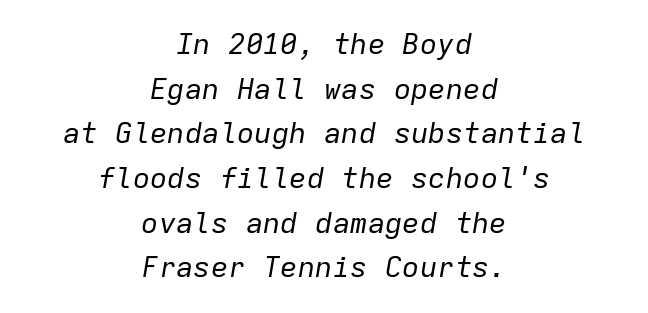
The space beneath each line is pristine and unruled. The rag falls on both sides of this text block equally. The face used here has a pronounced slope to its letters. Counters stay open thanks to moderate or lighter strokes. Does the leading feel generous? No, just average.
